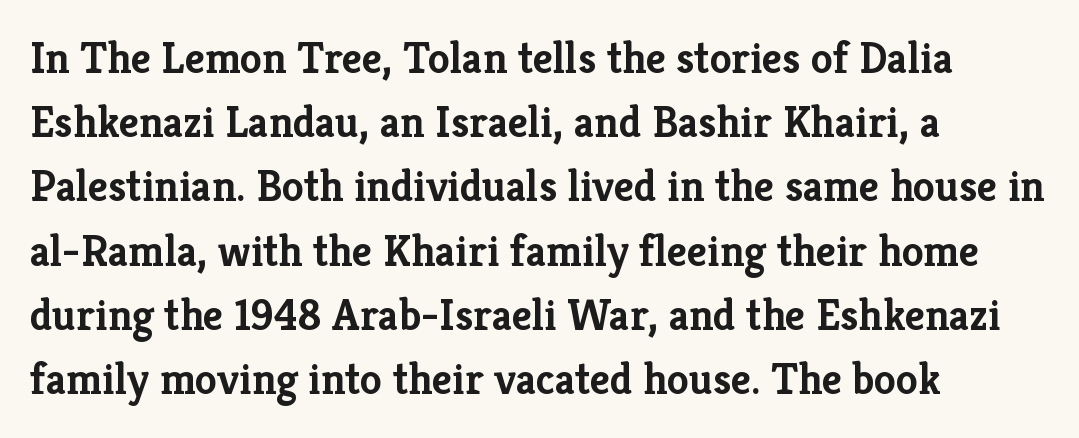
Students, observe: this is what conventionally led text looks like. Short note: letters normally spaced. This sample has the flowing, uneven cadence of proportional lettering. You'd pick this weight for a headline — it's a proper bold. What kind of face is this? One with serifs.
